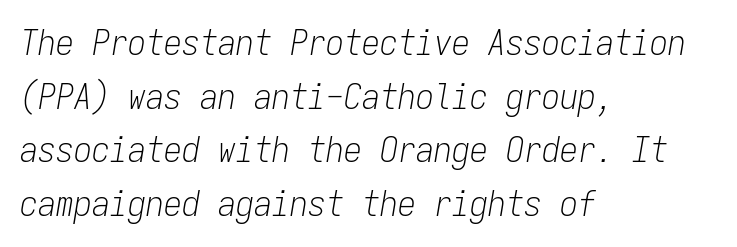
Q: Is the text bold? A: No.
Q: Is the text italic (slanted)? A: Yes, it leans right by about 9 degrees.
Q: Is the text underlined? A: No.
Q: How is the paragraph aligned? A: Left-aligned.
Q: Is the spacing between letters normal or unusually wide? A: Normal.
Q: Is the spacing between lines tight, normal or loose? A: Normal.
Q: Width (condensed, normal, or wide)? A: Condensed.
Q: Stroke contrast? A: Low.
Q: x-height? A: Medium.
Q: Monospaced? A: Yes.
